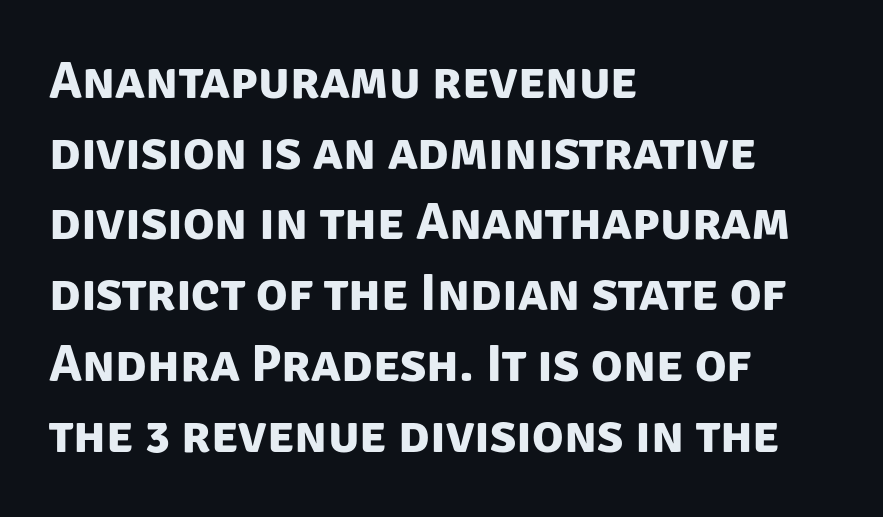
Check under the words: just untouched page. A student would call this left alignment; a typographer would say flush left, rag right. Serifs: no, the terminals of the letterforms are clean. This rendering leaves character spacing at its baseline value. The glyphs have the mass of a bold cut. Think of a printed novel: that variable character pitch is what you see here.
